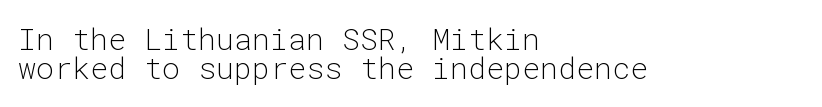
{"serif": "no", "italic": "no", "bold": "no", "weight": "light", "width": "normal", "stroke_contrast": "low", "x_height": "medium", "monospaced": "yes", "underline": "no", "align": "left", "line_spacing": "tight", "line_spacing_ratio": 0.97, "letter_spacing": "normal", "letter_spacing_em": 0.0, "glyph_px": 30}
